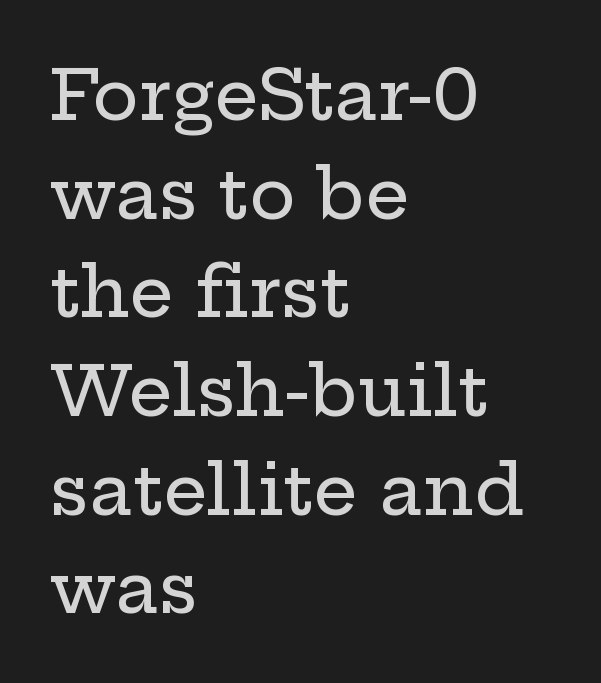
Here the designer chose a conventional face with non-uniform glyph widths. Standard letterfit; no display-style spreading of the glyphs. Style check: upright. Where is the straight margin? On the left. Reading down the column, the eye jumps a familiar distance to each next line.
